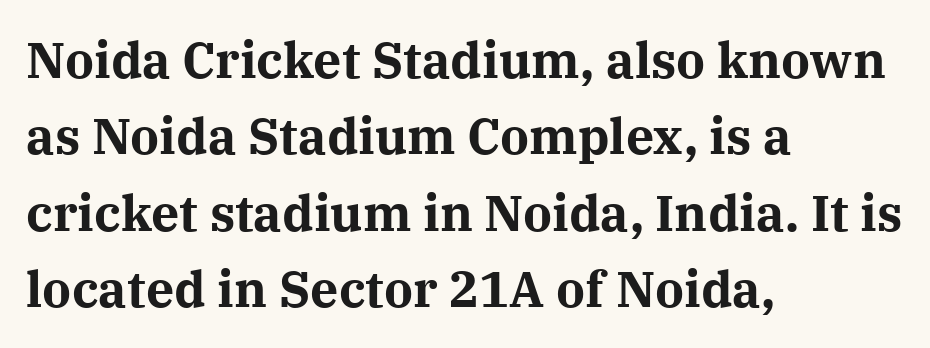
Q: Is the text bold? A: Yes.
Q: Is the text italic (slanted)? A: No, it is upright.
Q: Is the typeface a serif or a sans-serif typeface? A: Serif.
Q: Is the text underlined? A: No.
Q: How is the paragraph aligned? A: Left-aligned.
Q: Is the spacing between letters normal or unusually wide? A: Normal.
Q: Is the spacing between lines tight, normal or loose? A: Normal.
Q: Width (condensed, normal, or wide)? A: Normal.
Q: Stroke contrast? A: Medium.
Q: x-height? A: Medium.
Q: Monospaced? A: No.
